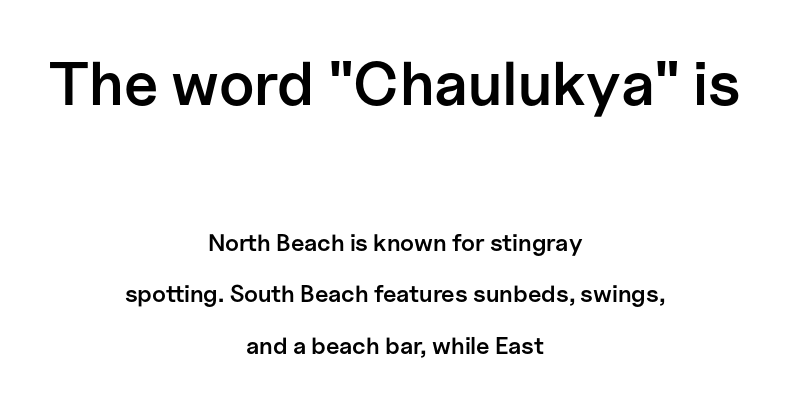
Q: Is the text bold? A: Semi-bold.
Q: Is the text italic (slanted)? A: No, it is upright.
Q: Is the typeface a serif or a sans-serif typeface? A: Sans-serif.
Q: Is the text underlined? A: No.
Q: How is the paragraph aligned? A: Centered.
Q: Is the spacing between letters normal or unusually wide? A: Normal.
Q: Is the spacing between lines tight, normal or loose? A: Loose.
Q: Which block of text is set in a larger size, the first (top) or the second (bottom)? A: The first (top) one.
Q: Width (condensed, normal, or wide)? A: Normal.
Q: Stroke contrast? A: Low.
Q: x-height? A: Medium.
Q: Monospaced? A: No.
